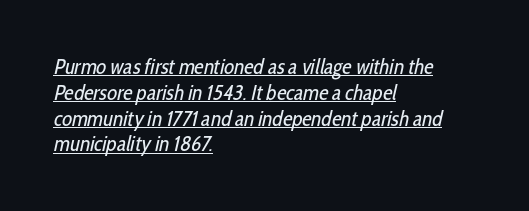
{"bold": "no", "underline": "yes", "align": "left", "line_spacing_ratio": 1.23, "letter_spacing": "normal", "letter_spacing_em": 0.0, "glyph_px": 21}
